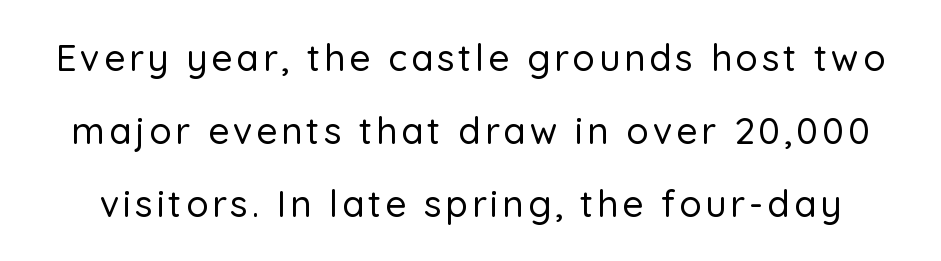
The image shows 37 px sans-serif type, upright; set loose line spacing (1.97x), not underlined; low stroke contrast and a medium x-height.
